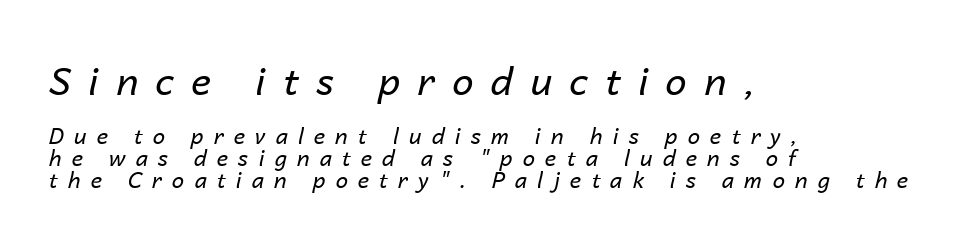
Q: Is the text bold? A: No.
Q: Is the text italic (slanted)? A: Yes, it leans right by about 14 degrees.
Q: Is the text underlined? A: No.
Q: How is the paragraph aligned? A: Left-aligned.
Q: Is the spacing between letters normal or unusually wide? A: Unusually wide.
Q: Is the spacing between lines tight, normal or loose? A: Tight.
Q: Which block of text is set in a larger size, the first (top) or the second (bottom)? A: The first (top) one.
Q: Width (condensed, normal, or wide)? A: Normal.
Q: Stroke contrast? A: Low.
Q: x-height? A: Medium.
Q: Monospaced? A: No.
